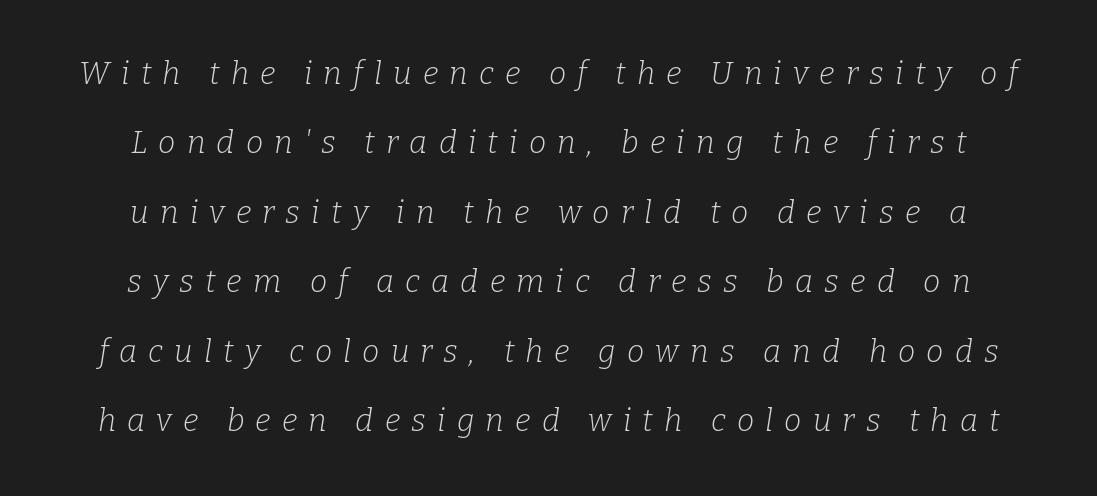
The image shows 31 px light serif type, italic (leaning right); set centered, loose line spacing (2.24x), unusually wide letter spacing (+0.36 em), not underlined; low stroke contrast and a medium x-height.
